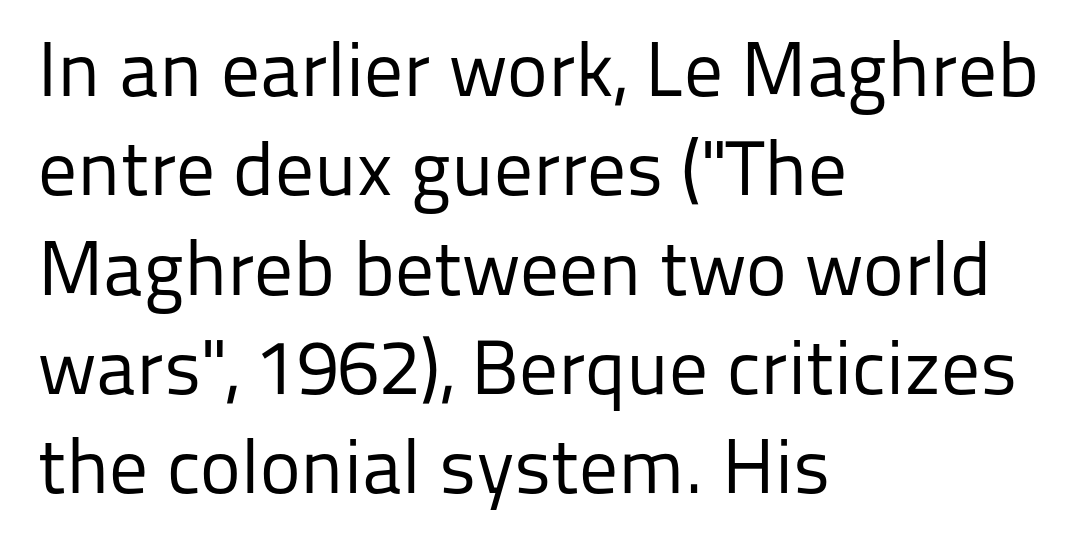
The image shows 77 px regular-weight sans-serif type, upright; set left-aligned, normal line spacing (1.29x), normal letter spacing, not underlined; low stroke contrast and a medium x-height.
